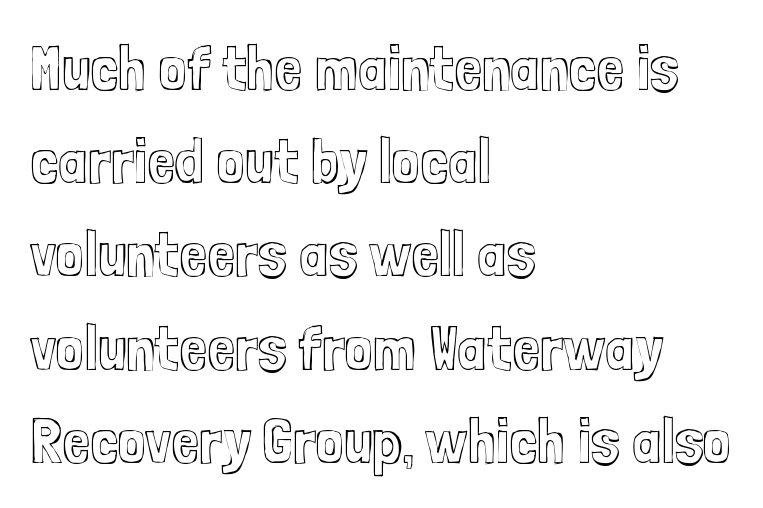
Q: Is the text italic (slanted)? A: No, it is upright.
Q: Is the text underlined? A: No.
Q: How is the paragraph aligned? A: Left-aligned.
Q: Is the spacing between letters normal or unusually wide? A: Normal.
Q: Is the spacing between lines tight, normal or loose? A: Normal.
Q: Width (condensed, normal, or wide)? A: Condensed.
Q: x-height? A: Medium.
Q: Monospaced? A: No.
